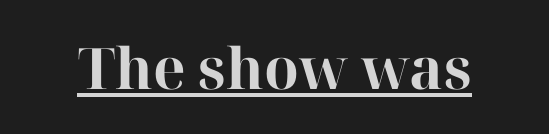
The image shows 57 px bold serif type, upright; set normal letter spacing, underlined; high stroke contrast and a medium x-height.
